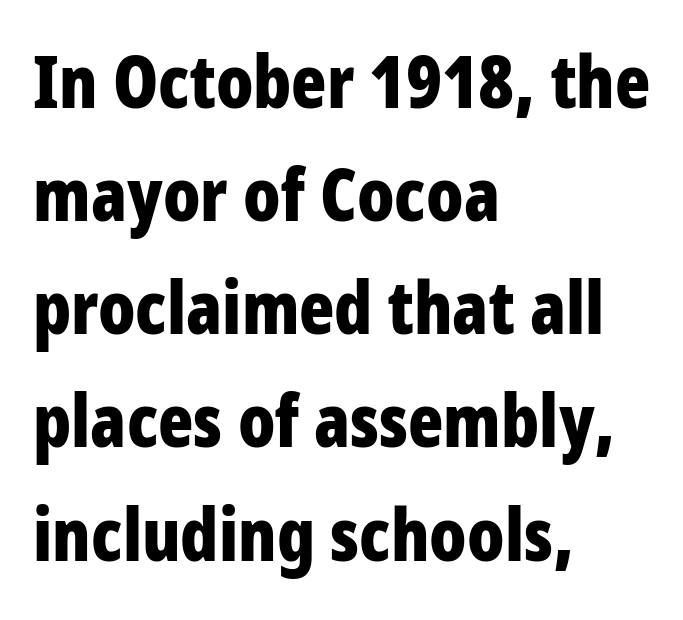
The image shows 73 px bold, condensed sans-serif type, upright; set left-aligned, normal line spacing (1.55x), normal letter spacing, not underlined; low stroke contrast and a large x-height.
